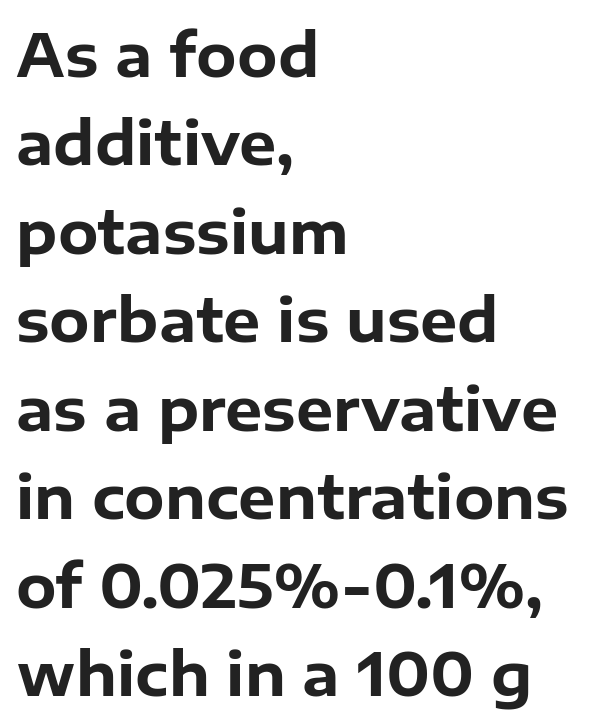
No feet cap the strokes, marking this as sans-serif type. Descenders are the only things crossing below the line. Tracking here is standard; glyphs follow each other at the usual distance. Successive baselines arrive at the customary interval. These lines are rendered in a variable-pitch font. Compared with a centered layout, this one pins lines to the left instead.
